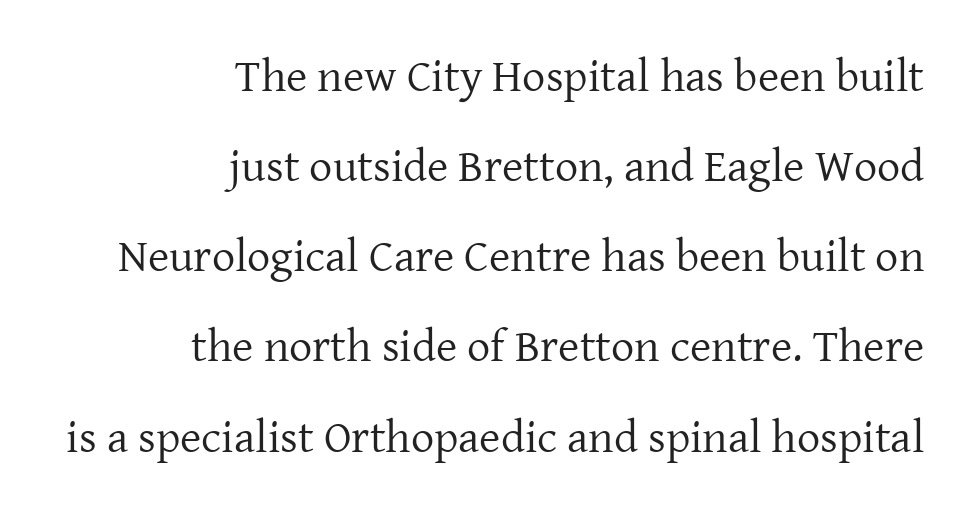
Q: Is the text bold? A: No.
Q: Is the text italic (slanted)? A: No, it is upright.
Q: Is the typeface a serif or a sans-serif typeface? A: Serif.
Q: Is the text underlined? A: No.
Q: How is the paragraph aligned? A: Right-aligned.
Q: Is the spacing between letters normal or unusually wide? A: Normal.
Q: Is the spacing between lines tight, normal or loose? A: Loose.
Q: Width (condensed, normal, or wide)? A: Normal.
Q: Stroke contrast? A: Low.
Q: x-height? A: Medium.
Q: Monospaced? A: No.
